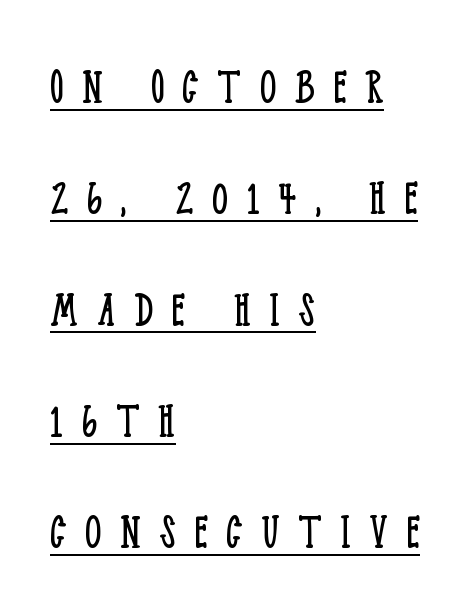
The image shows 53 px light, condensed serif type, upright; set left-aligned, loose line spacing (2.1x), unusually wide letter spacing (+0.35 em), underlined; low stroke contrast and a large x-height.
